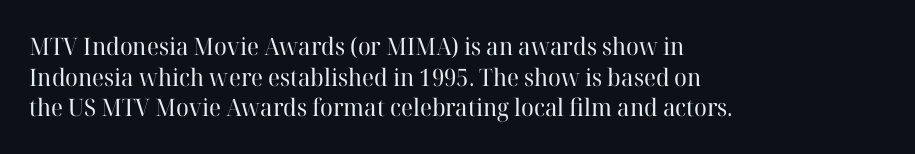
Q: Is the text bold? A: No.
Q: Is the text italic (slanted)? A: No, it is upright.
Q: Is the text underlined? A: No.
Q: How is the paragraph aligned? A: Left-aligned.
Q: Is the spacing between letters normal or unusually wide? A: Normal.
Q: Is the spacing between lines tight, normal or loose? A: Normal.
